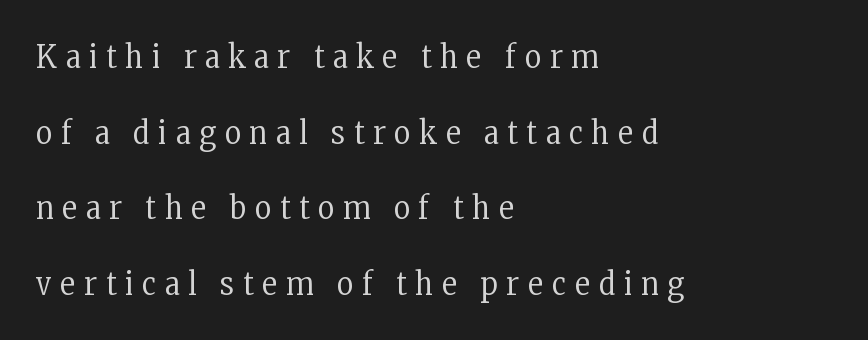
{"serif": "yes", "italic": "no", "bold": "no", "weight": "regular", "width": "condensed", "stroke_contrast": "low", "x_height": "medium", "monospaced": "no", "underline": "no", "align": "left", "line_spacing": "loose", "line_spacing_ratio": 2.36, "letter_spacing": "wide", "letter_spacing_em": 0.28, "glyph_px": 32}
